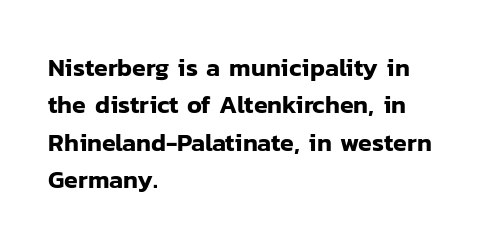
The rendering anchors every line to the left-hand side. The vertical gap from one line to the next is medium. The letterforms sit shoulder to shoulder at normal distance. Lines of text with bare space underneath. This is roman type, the default non-slanted kind.
